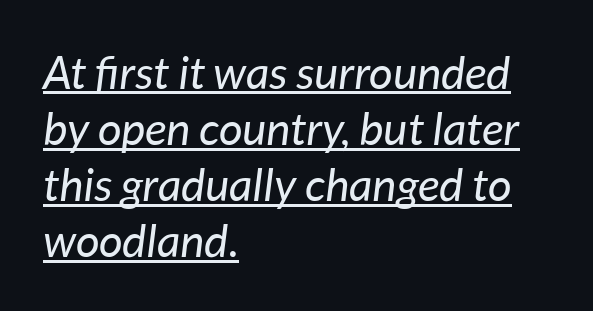
Default kerning and tracking; the words read as compact shapes. The rag falls on the right side of this text block. Check the space under the baseline: a stroke is drawn there. Is the stroke heavy? The answer is a plain regular-or-lighter.
